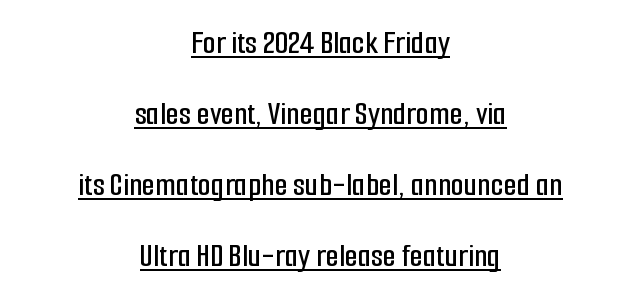
{"serif": "no", "italic": "no", "width": "condensed", "stroke_contrast": "low", "x_height": "medium", "monospaced": "no", "underline": "yes", "align": "center", "line_spacing": "loose", "line_spacing_ratio": 2.09, "letter_spacing": "normal", "letter_spacing_em": 0.0, "glyph_px": 34}
